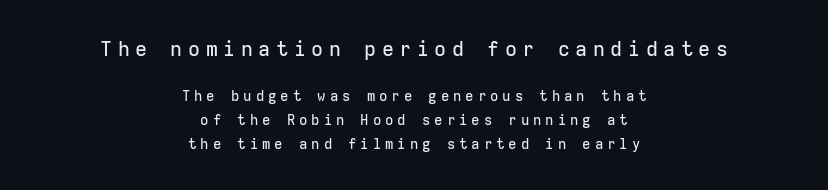
Loose tracking; the words dissolve into strings of separated letters. In terms of posture, this sample is upright. Which of the two is more prominent by size? The first, at the top. The lines in this sample share a center point and differ in where they start and stop. Nobody drew a line under any word here.
